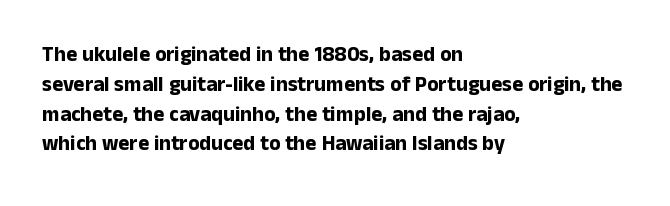
A bare baseline throughout the passage. Heavy-handed strokes throughout: this text is bold. Style check: upright. The setting favours the left margin, as ordinary paragraphs usually do. How are the letters spaced? Ordinarily, with no added tracking.
